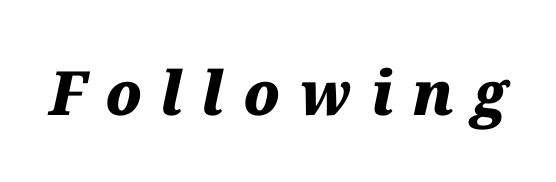
Q: Is the text bold? A: Yes.
Q: Is the text italic (slanted)? A: Yes, it leans right by about 12 degrees.
Q: Is the text underlined? A: No.
Q: Is the spacing between letters normal or unusually wide? A: Unusually wide.
Q: Width (condensed, normal, or wide)? A: Normal.
Q: Stroke contrast? A: Medium.
Q: x-height? A: Medium.
Q: Monospaced? A: No.
